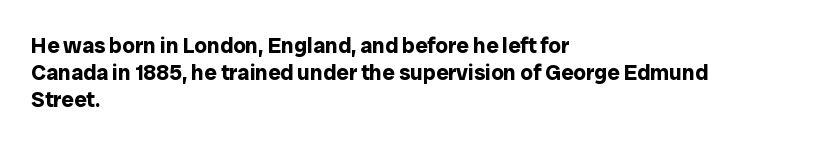
The image shows 22 px bold type, upright; set left-aligned, line spacing 1.23x, normal letter spacing, not underlined.
